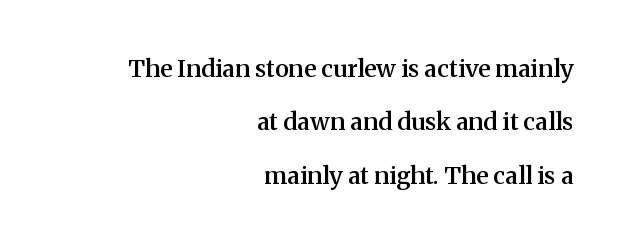
{"italic": "no", "bold": "semi", "underline": "no", "align": "right", "line_spacing": "loose", "line_spacing_ratio": 2.22, "letter_spacing": "normal", "letter_spacing_em": 0.0, "glyph_px": 24}
